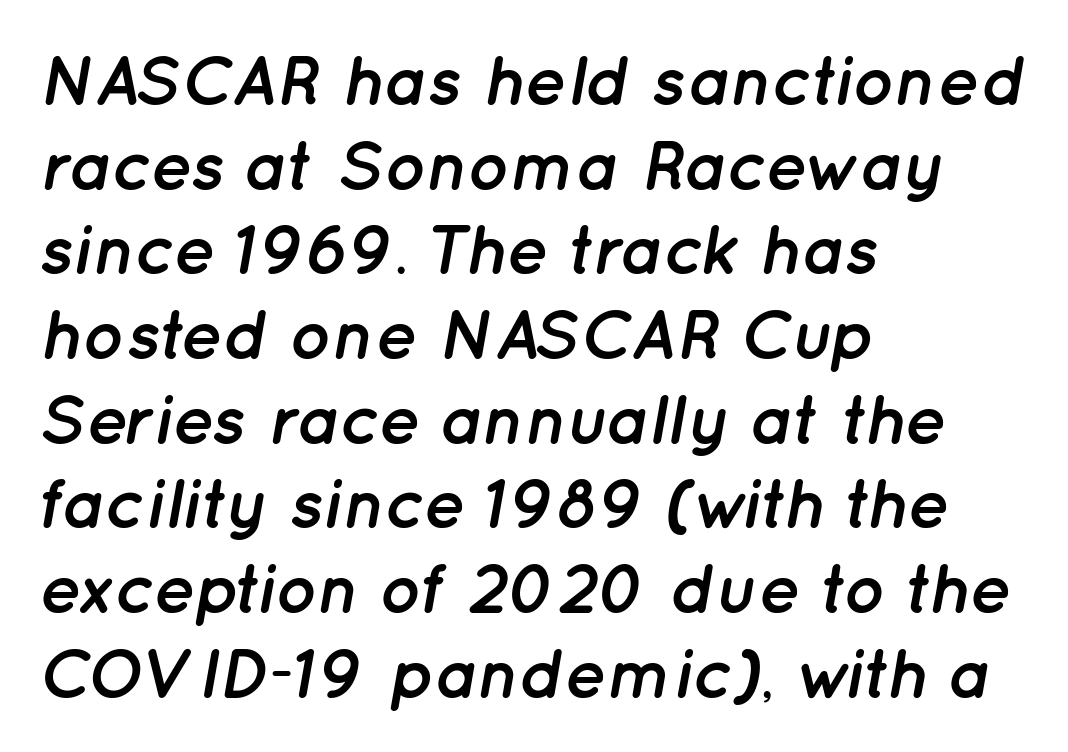
{"italic": "yes", "lean": "right", "slant_degrees": 12, "bold": "yes", "weight": "semibold", "width": "normal", "stroke_contrast": "low", "x_height": "medium", "monospaced": "no", "underline": "no", "align": "left", "line_spacing_ratio": 1.21, "letter_spacing": "normal", "letter_spacing_em": 0.0, "glyph_px": 70}
